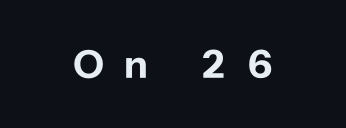
The image shows 42 px sans-serif type, upright; set centered, unusually wide letter spacing (+0.49 em), not underlined; low stroke contrast and a medium x-height.
